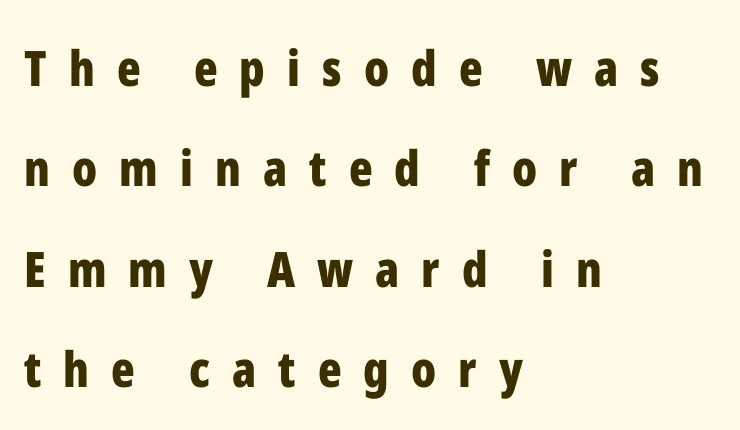
{"serif": "no", "italic": "no", "bold": "yes", "weight": "bold", "width": "condensed", "stroke_contrast": "low", "x_height": "medium", "monospaced": "no", "underline": "no", "align": "left", "line_spacing": "loose", "line_spacing_ratio": 2.05, "letter_spacing": "wide", "letter_spacing_em": 0.45, "glyph_px": 49}
